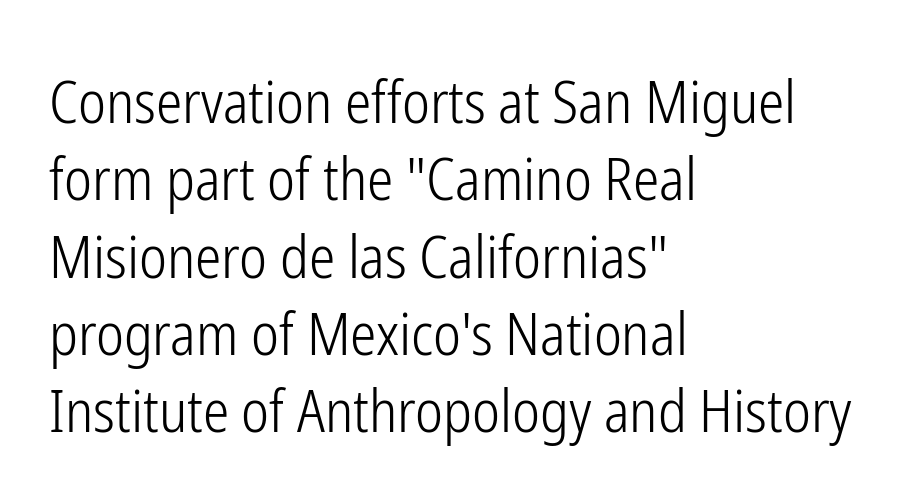
The image shows 59 px light, condensed sans-serif type, upright; set left-aligned, normal line spacing (1.31x), normal letter spacing, not underlined; low stroke contrast and a medium x-height.
